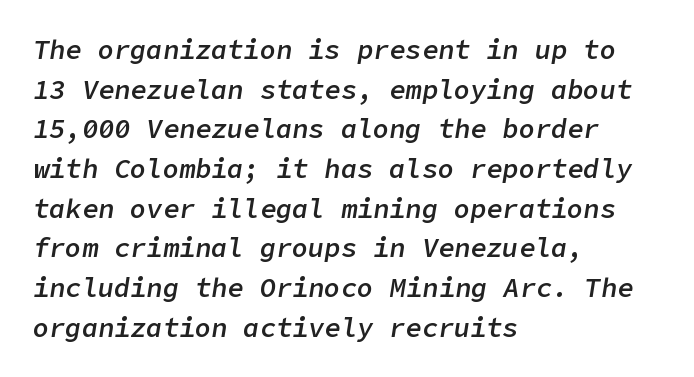
The image shows 27 px text type, italic (leaning right); set left-aligned, normal line spacing (1.47x), normal letter spacing, not underlined.
